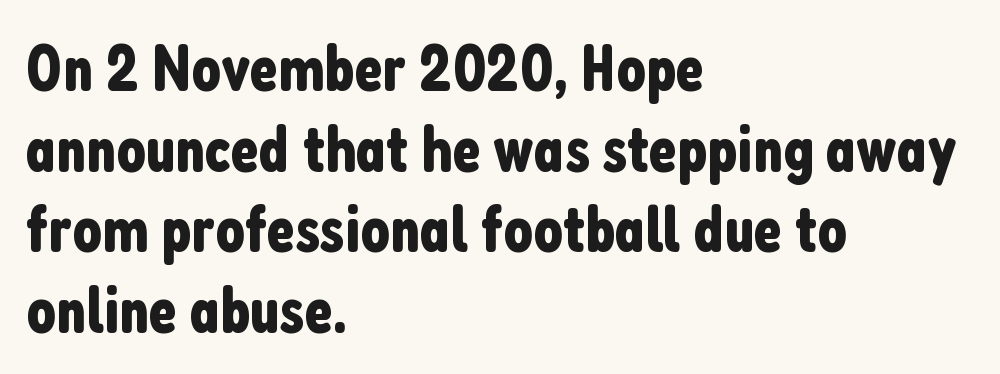
{"serif": "no", "italic": "no", "width": "condensed", "stroke_contrast": "low", "x_height": "medium", "monospaced": "no", "underline": "no", "align": "left", "line_spacing_ratio": 1.24, "letter_spacing": "normal", "letter_spacing_em": 0.0, "glyph_px": 65}
